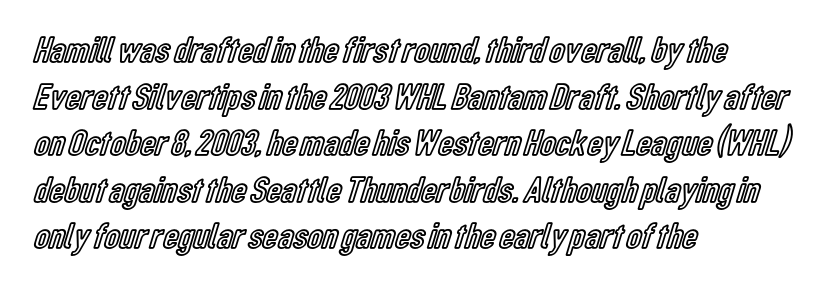
Students, observe: this is what conventionally led text looks like. Every row of glyphs begins at an identical x-position on the left. The space beneath each line is pristine and unruled. Between one letter and the next there's only the usual sliver of space.
